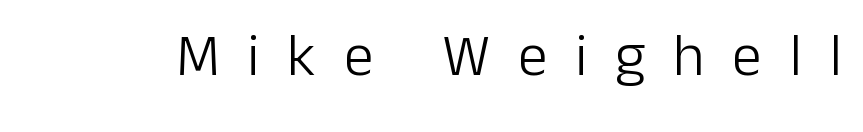
{"serif": "no", "italic": "no", "bold": "no", "weight": "light", "width": "normal", "stroke_contrast": "low", "x_height": "medium", "monospaced": "no", "underline": "no", "letter_spacing": "wide", "letter_spacing_em": 0.46, "glyph_px": 60}
